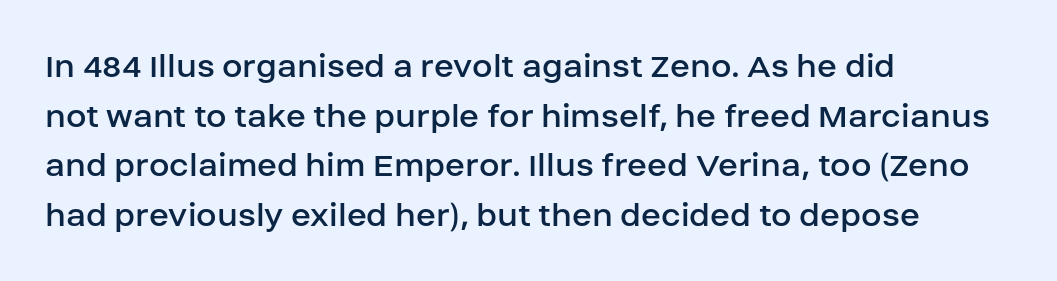
The image shows 37 px regular-weight sans-serif type, upright; set left-aligned, normal line spacing (1.34x), normal letter spacing, not underlined; low stroke contrast and a large x-height.
